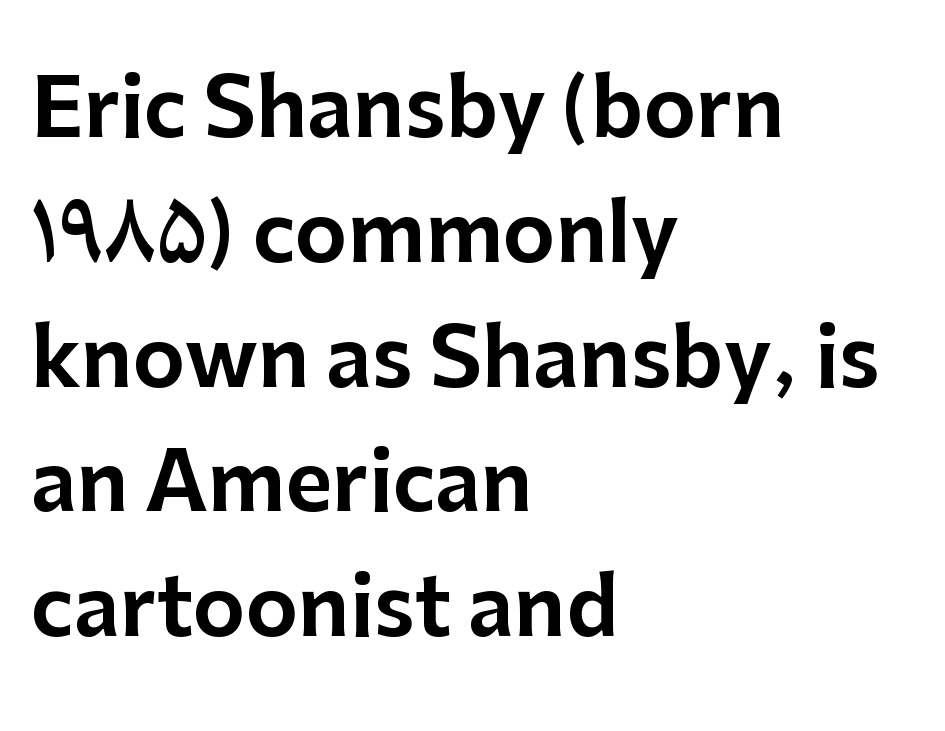
Compared with typical body copy, the letter spacing here is the same. Check the space under the baseline: it is left empty. The letters stand straight up with perfectly vertical stems. Leading matches the norm, producing a regular column. Unlike a traditional serif, this face leaves its strokes unadorned.
